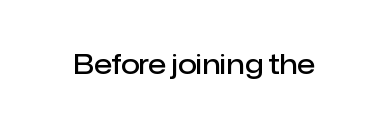
The image shows 27 px text type, upright; set normal letter spacing, not underlined.
